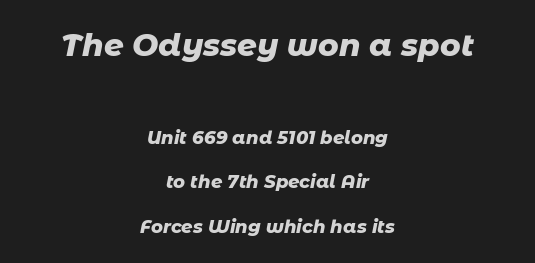
Emphasis by weight is at full strength: bold. The rendering shrinks the type as you move from the upper chunk to the lower. Designer's note — italics engaged. The horizontal fit of the characters is conventional and even.
